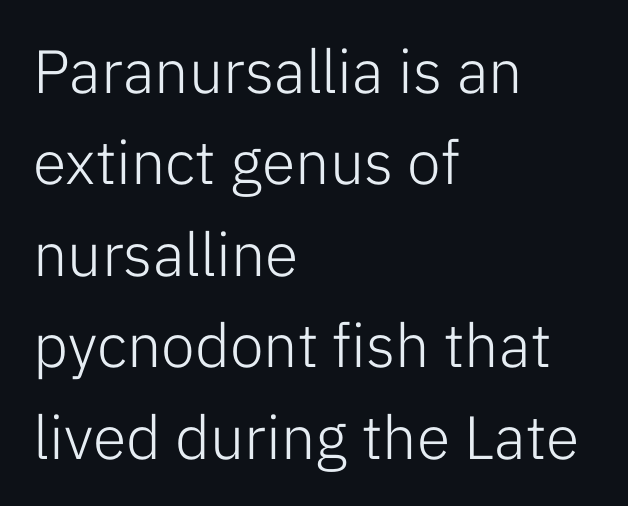
Q: Is the text bold? A: No.
Q: Is the text italic (slanted)? A: No, it is upright.
Q: Is the typeface a serif or a sans-serif typeface? A: Sans-serif.
Q: Is the text underlined? A: No.
Q: How is the paragraph aligned? A: Left-aligned.
Q: Is the spacing between letters normal or unusually wide? A: Normal.
Q: Is the spacing between lines tight, normal or loose? A: Normal.
Q: Width (condensed, normal, or wide)? A: Normal.
Q: Stroke contrast? A: Low.
Q: x-height? A: Medium.
Q: Monospaced? A: No.
